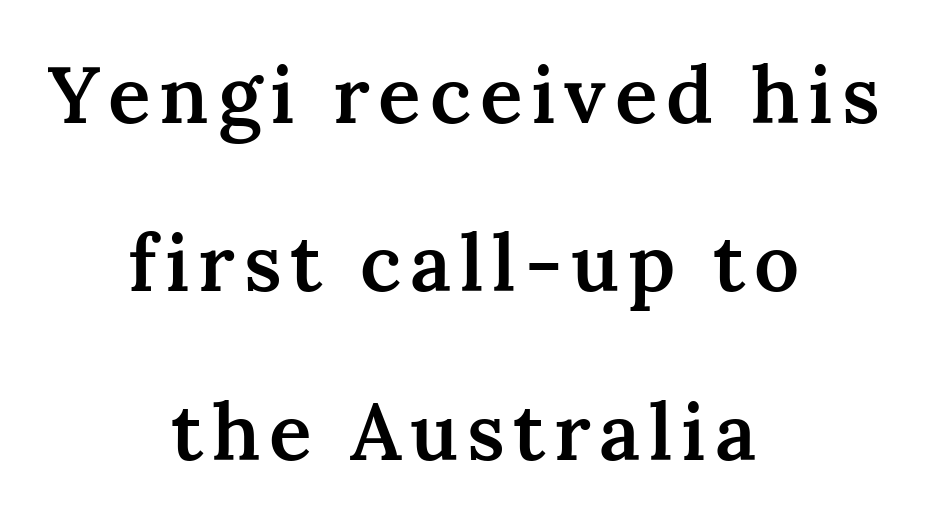
Q: Is the text bold? A: Semi-bold.
Q: Is the text italic (slanted)? A: No, it is upright.
Q: Is the typeface a serif or a sans-serif typeface? A: Serif.
Q: Is the text underlined? A: No.
Q: How is the paragraph aligned? A: Centered.
Q: Is the spacing between lines tight, normal or loose? A: Loose.
Q: Width (condensed, normal, or wide)? A: Normal.
Q: Stroke contrast? A: Medium.
Q: x-height? A: Medium.
Q: Monospaced? A: No.
